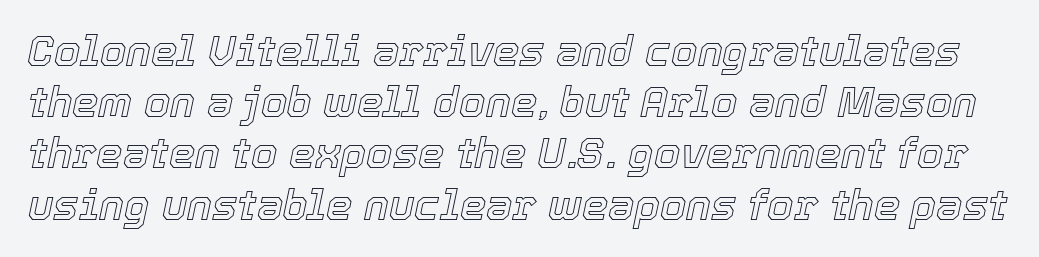
A typesetter would mark this as italic. The face used here is rendered with its standard letterfit. Type without underlining. The letters advance in unequal steps, a hallmark of proportional type.
